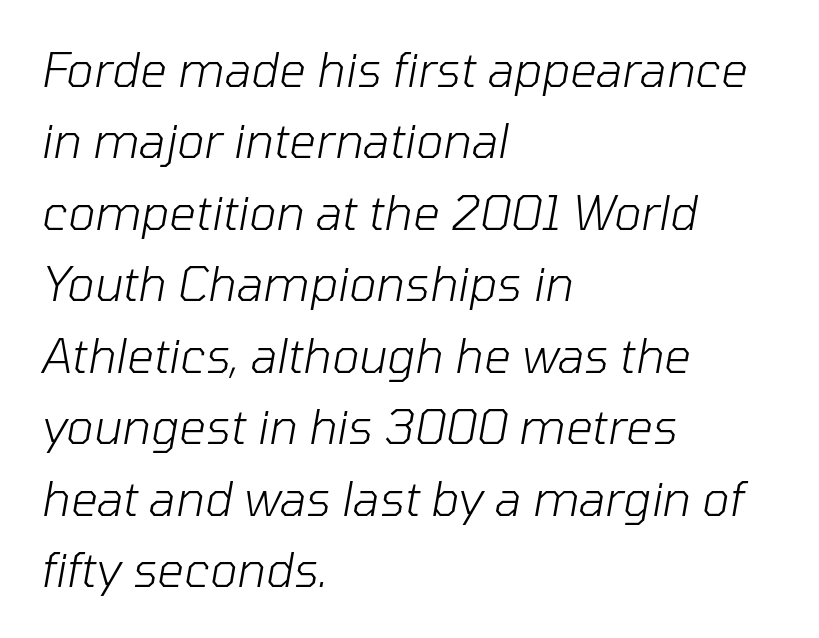
{"italic": "yes", "lean": "right", "slant_degrees": 10, "bold": "no", "weight": "light", "width": "normal", "stroke_contrast": "low", "x_height": "medium", "monospaced": "no", "underline": "no", "align": "left", "line_spacing": "normal", "line_spacing_ratio": 1.52, "letter_spacing": "normal", "letter_spacing_em": 0.0, "glyph_px": 47}
